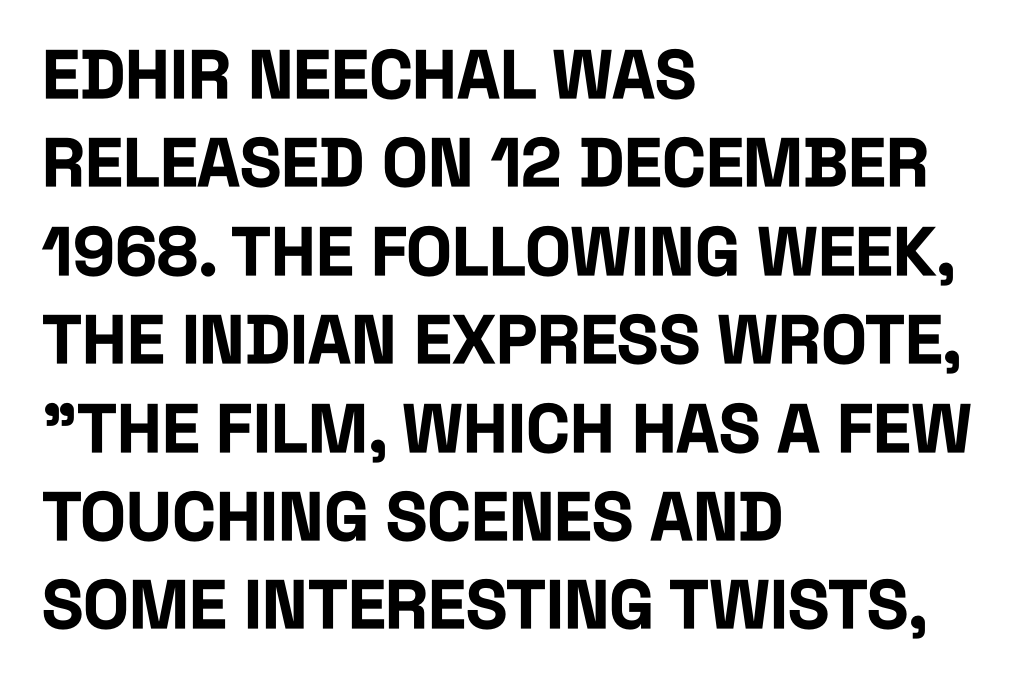
The axis of the letterforms is exactly vertical. Quick note: underline off. The rendering shows plain stroke endings on the letterforms — a sans-serif design. The horizontal fit of the characters is conventional and even.
